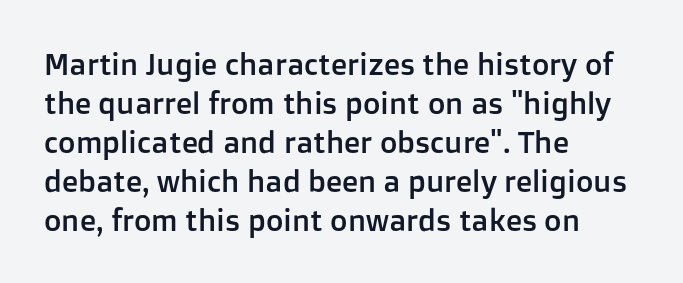
The image shows 30 px sans-serif type, upright; set left-aligned, normal line spacing (1.3x), normal letter spacing, not underlined; low stroke contrast and a medium x-height.
